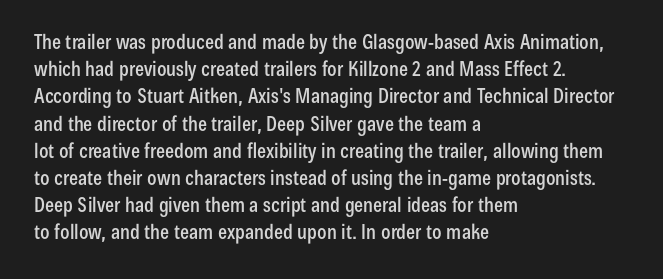
{"italic": "no", "underline": "no", "align": "left", "line_spacing": "normal", "line_spacing_ratio": 1.36, "letter_spacing": "normal", "letter_spacing_em": 0.0, "glyph_px": 20}
